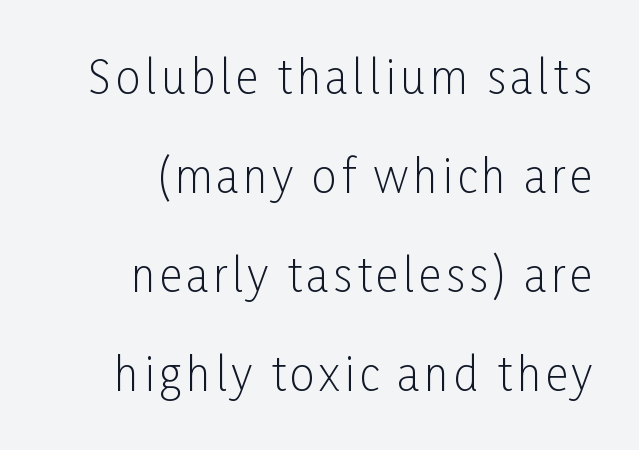
The string is rendered with underlining switched off. Classification — sans serif. Varying glyph widths throughout — classic text-font behaviour. Horizontal alignment here is rightward, an uncommon choice for prose.
